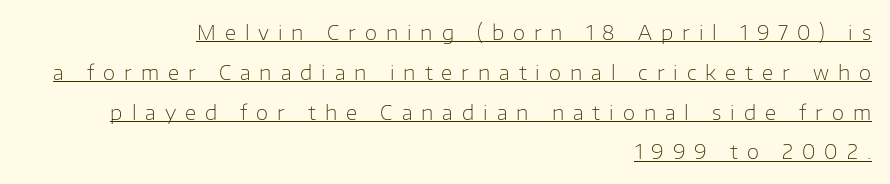
Q: Is the text bold? A: No.
Q: Is the text italic (slanted)? A: No, it is upright.
Q: Is the text underlined? A: Yes.
Q: How is the paragraph aligned? A: Right-aligned.
Q: Is the spacing between letters normal or unusually wide? A: Unusually wide.
Q: Is the spacing between lines tight, normal or loose? A: Loose.
